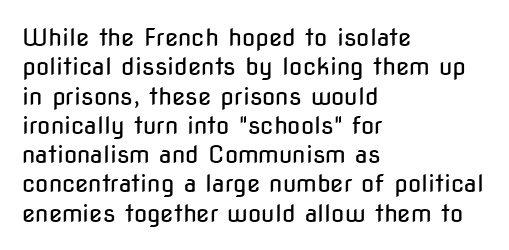
Q: Is the text bold? A: No.
Q: Is the text italic (slanted)? A: No, it is upright.
Q: Is the text underlined? A: No.
Q: How is the paragraph aligned? A: Left-aligned.
Q: Is the spacing between letters normal or unusually wide? A: Normal.
